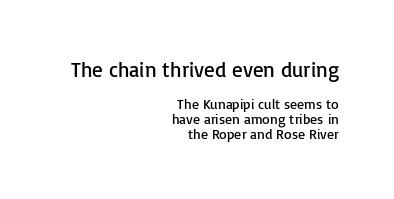
Q: Is the text bold? A: No.
Q: Is the text italic (slanted)? A: No, it is upright.
Q: Is the text underlined? A: No.
Q: How is the paragraph aligned? A: Right-aligned.
Q: Is the spacing between letters normal or unusually wide? A: Normal.
Q: Is the spacing between lines tight, normal or loose? A: Tight.
Q: Which block of text is set in a larger size, the first (top) or the second (bottom)? A: The first (top) one.
